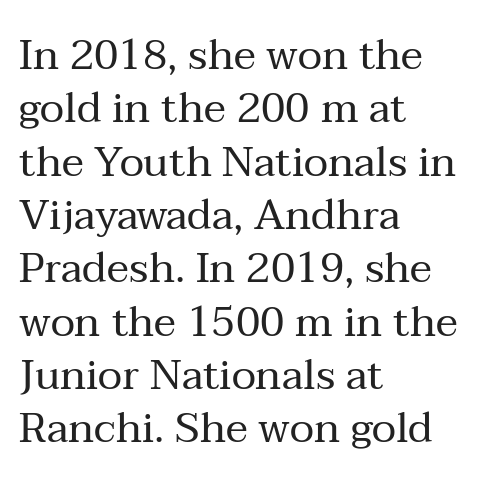
{"serif": "yes", "italic": "no", "bold": "no", "weight": "regular", "width": "normal", "stroke_contrast": "medium", "x_height": "medium", "monospaced": "no", "underline": "no", "align": "left", "line_spacing": "normal", "line_spacing_ratio": 1.27, "letter_spacing": "normal", "letter_spacing_em": 0.0, "glyph_px": 42}
